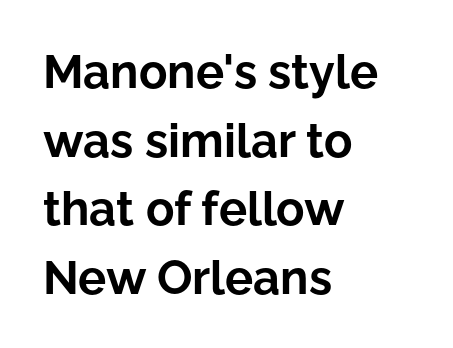
{"serif": "no", "italic": "no", "bold": "yes", "weight": "bold", "width": "normal", "stroke_contrast": "low", "x_height": "medium", "monospaced": "no", "underline": "no", "align": "left", "line_spacing": "normal", "line_spacing_ratio": 1.46, "letter_spacing": "normal", "letter_spacing_em": 0.0, "glyph_px": 47}
